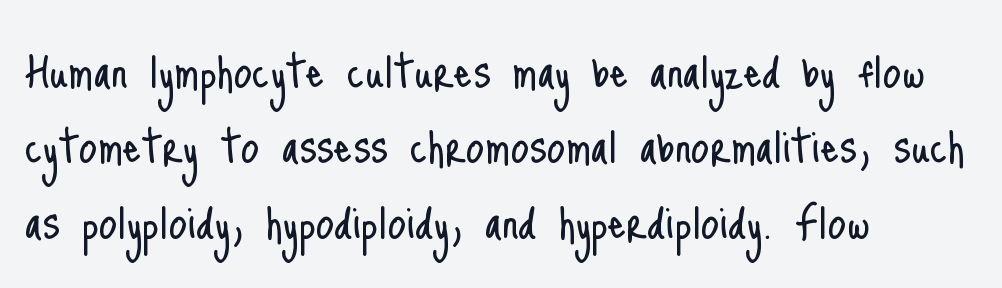
The designer left line spacing at the default. You can tell from the bare stems that sans-serif type was used. Check the space under the baseline: it is left empty. Caption: standard tracking, unaltered.
